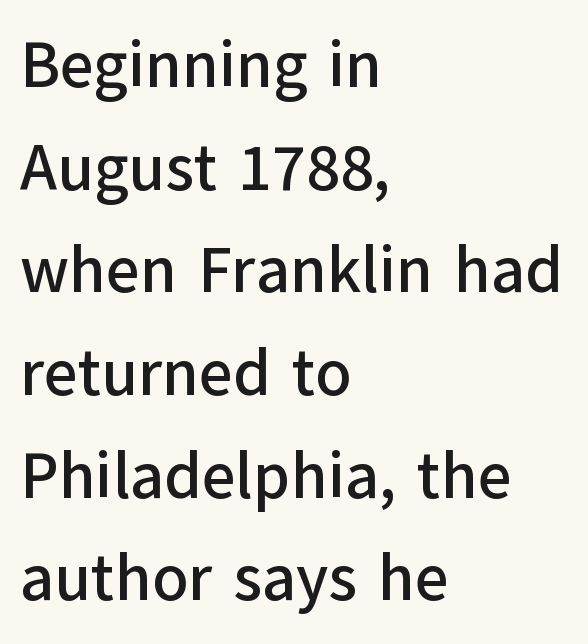
Is the letter spacing exaggerated? No — it looks like the ordinary default. This sample is left-justified, so line endings fall wherever the words run out. Has an underline been added? It has not. Looks like regular typesetting: each glyph gets only the width it needs. Posture: vertical. Vertically, the passage feels balanced, rows spaced as you'd expect.
